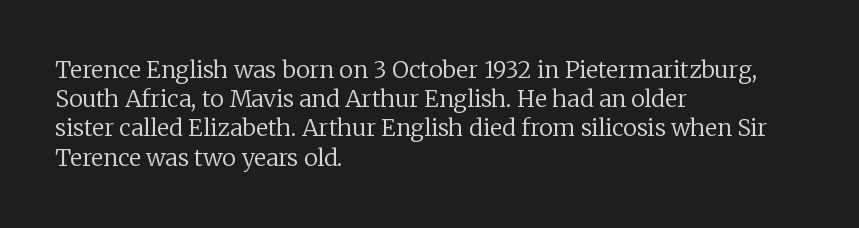
The image shows 23 px text type, upright; set left-aligned, normal line spacing (1.27x), normal letter spacing, not underlined.
